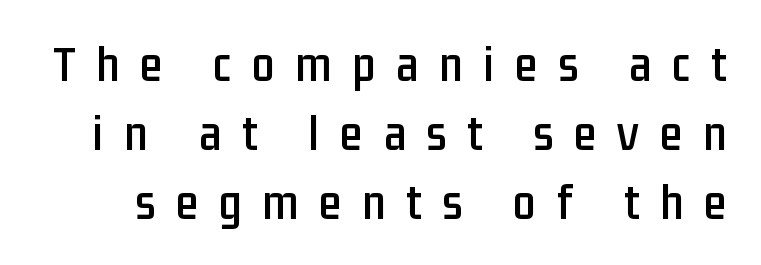
Q: Is the text italic (slanted)? A: No, it is upright.
Q: Is the typeface a serif or a sans-serif typeface? A: Sans-serif.
Q: Is the text underlined? A: No.
Q: Is the spacing between letters normal or unusually wide? A: Unusually wide.
Q: Is the spacing between lines tight, normal or loose? A: Normal.
Q: Width (condensed, normal, or wide)? A: Condensed.
Q: Stroke contrast? A: Low.
Q: x-height? A: Medium.
Q: Monospaced? A: No.
